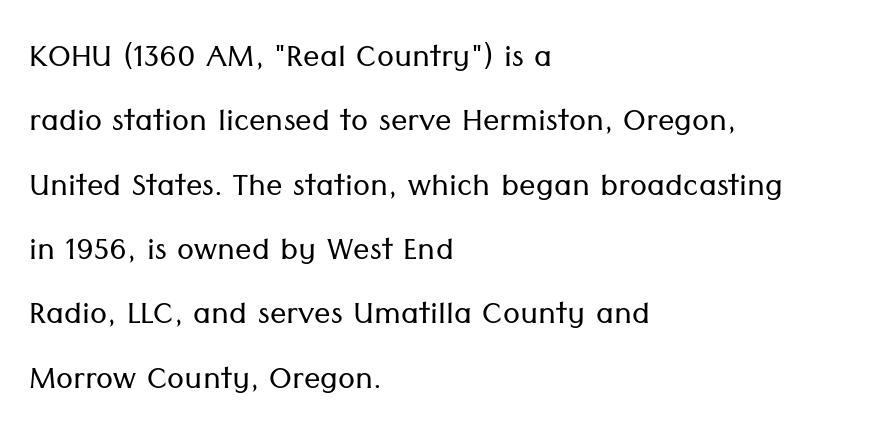
Q: Is the text bold? A: No.
Q: Is the text italic (slanted)? A: No, it is upright.
Q: Is the typeface a serif or a sans-serif typeface? A: Sans-serif.
Q: Is the text underlined? A: No.
Q: How is the paragraph aligned? A: Left-aligned.
Q: Is the spacing between letters normal or unusually wide? A: Normal.
Q: Is the spacing between lines tight, normal or loose? A: Normal.
Q: Width (condensed, normal, or wide)? A: Normal.
Q: Stroke contrast? A: Low.
Q: x-height? A: Medium.
Q: Monospaced? A: No.
